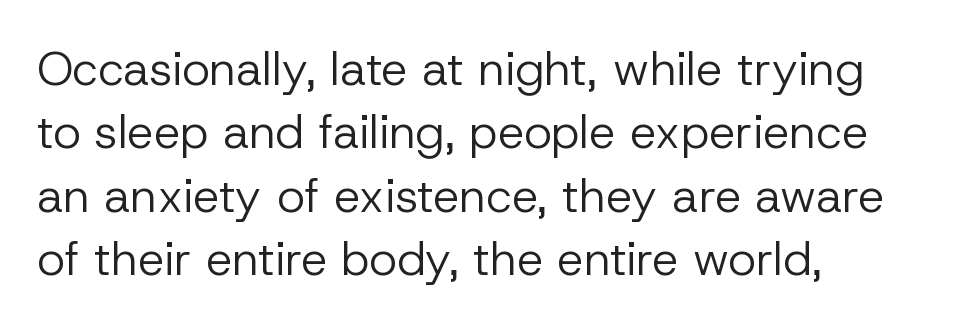
Q: Is the text bold? A: No.
Q: Is the text italic (slanted)? A: No, it is upright.
Q: Is the typeface a serif or a sans-serif typeface? A: Sans-serif.
Q: Is the text underlined? A: No.
Q: How is the paragraph aligned? A: Left-aligned.
Q: Is the spacing between letters normal or unusually wide? A: Normal.
Q: Is the spacing between lines tight, normal or loose? A: Normal.
Q: Width (condensed, normal, or wide)? A: Normal.
Q: Stroke contrast? A: Low.
Q: x-height? A: Medium.
Q: Monospaced? A: No.
